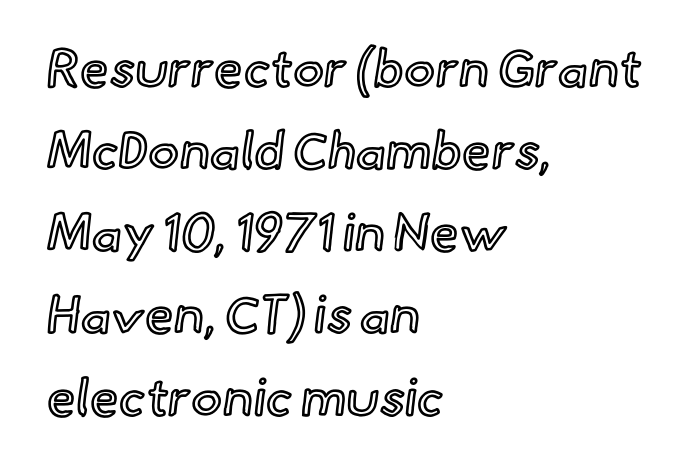
The gap between lines stays unmarked. Quick note: interline space is typical. The face used here is proportionally spaced, like ordinary book or web type. A classic flush-left, rag-right setting is used for this passage.
